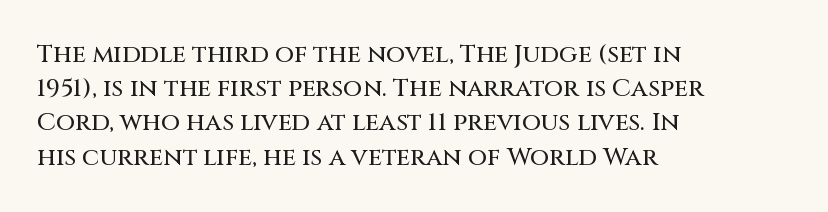
The image shows 25 px text type, upright; set left-aligned, normal line spacing (1.37x), normal letter spacing, not underlined.
